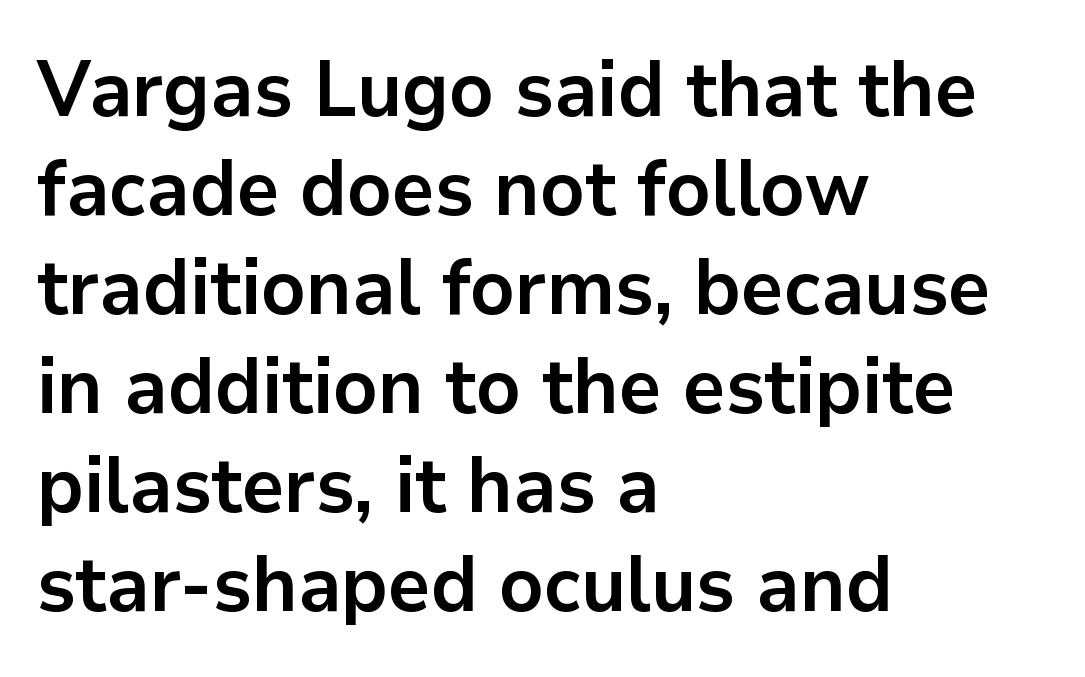
The image shows 78 px bold sans-serif type, upright; set left-aligned, normal line spacing (1.27x), normal letter spacing, not underlined; low stroke contrast and a medium x-height.
